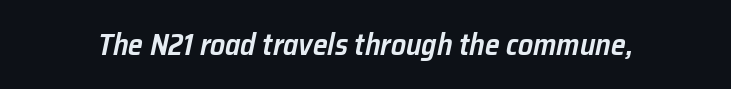
The image shows 30 px semibold type, italic (leaning right); set normal letter spacing, not underlined; low stroke contrast and a medium x-height.
